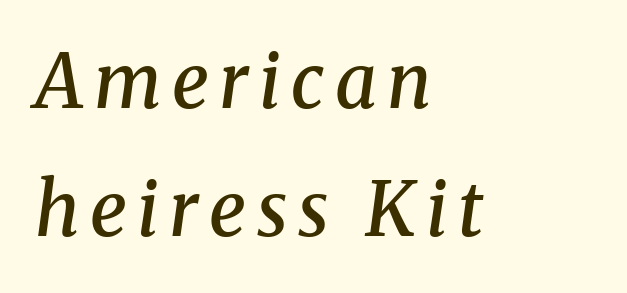
The image shows 74 px semibold serif type, italic (leaning right); set left-aligned, line spacing 1.73x, not underlined; medium stroke contrast and a medium x-height.
